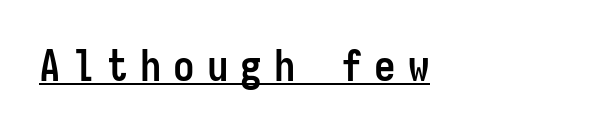
Posture: vertical. Thick stems and heavy bowls — unmistakably bold. The sample's only ornament is a line tracing under the words. The font family rendered here belongs to the sans-serif group. Monospaced: the letters line up in strict vertical columns. Between one letter and the next there's a generous, obvious gap.
